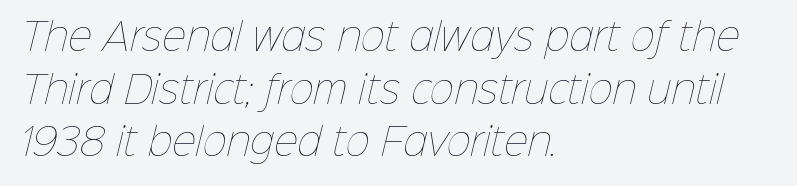
The letterforms sit shoulder to shoulder at normal distance. Is the block centered? No — it sits flush against the left margin. Decoration check: the copy has no underline. Baseline-to-baseline distance is the conventional proportion of letter height.
